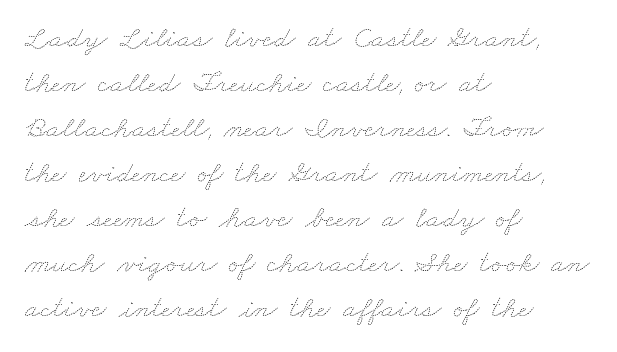
These lines stack with their left ends in a neat column. The characters are drawn with everyday or finer stroke widths. Note the varied advance widths — an 'i' is clearly narrower than an 'm'. Tracking here is standard; glyphs follow each other at the usual distance. Has an underline been added? It has not.
